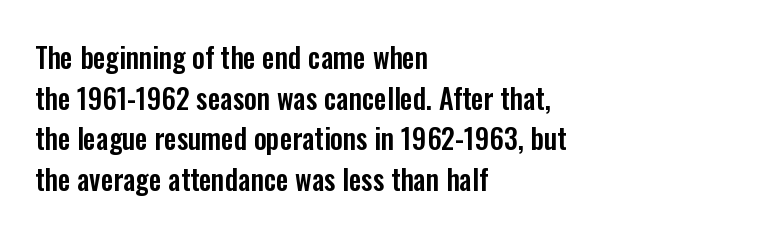
{"serif": "no", "italic": "no", "width": "condensed", "stroke_contrast": "low", "x_height": "medium", "monospaced": "no", "underline": "no", "align": "left", "line_spacing": "normal", "line_spacing_ratio": 1.45, "letter_spacing": "normal", "letter_spacing_em": 0.0, "glyph_px": 28}
